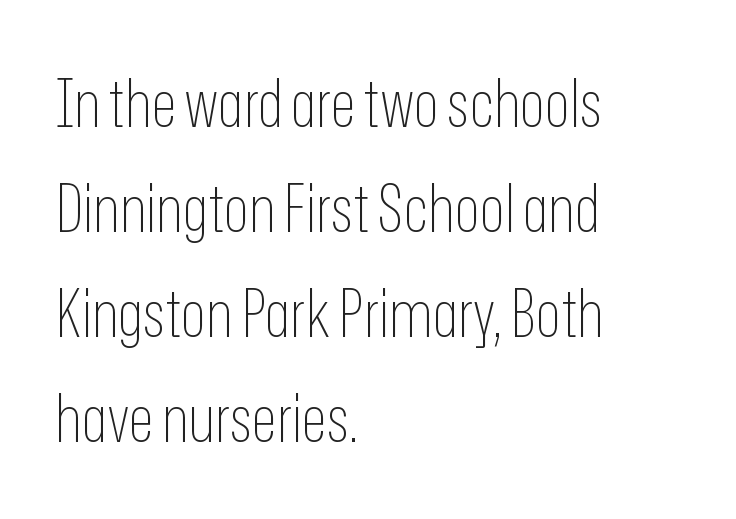
{"serif": "no", "italic": "no", "bold": "no", "weight": "thin", "width": "condensed", "stroke_contrast": "low", "x_height": "medium", "monospaced": "no", "underline": "no", "align": "left", "line_spacing": "normal", "line_spacing_ratio": 1.59, "letter_spacing": "normal", "letter_spacing_em": 0.0, "glyph_px": 66}
